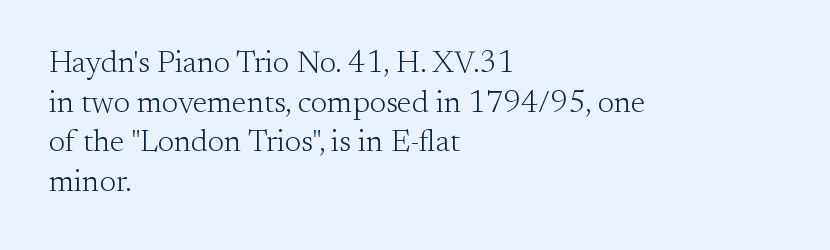
{"serif": "yes", "italic": "no", "bold": "no", "weight": "light", "width": "normal", "stroke_contrast": "medium", "x_height": "small", "monospaced": "no", "underline": "no", "align": "left", "line_spacing": "normal", "line_spacing_ratio": 1.28, "letter_spacing": "normal", "letter_spacing_em": 0.0, "glyph_px": 31}
